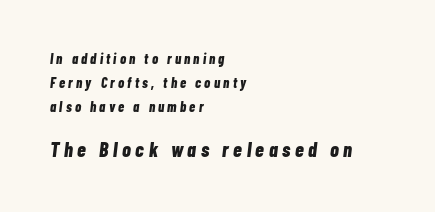
Q: Is the text bold? A: Yes.
Q: Is the text italic (slanted)? A: Yes, it leans right by about 7 degrees.
Q: Is the text underlined? A: No.
Q: How is the paragraph aligned? A: Left-aligned.
Q: Is the spacing between letters normal or unusually wide? A: Unusually wide.
Q: Is the spacing between lines tight, normal or loose? A: Normal.
Q: Which block of text is set in a larger size, the first (top) or the second (bottom)? A: The second (bottom) one.
